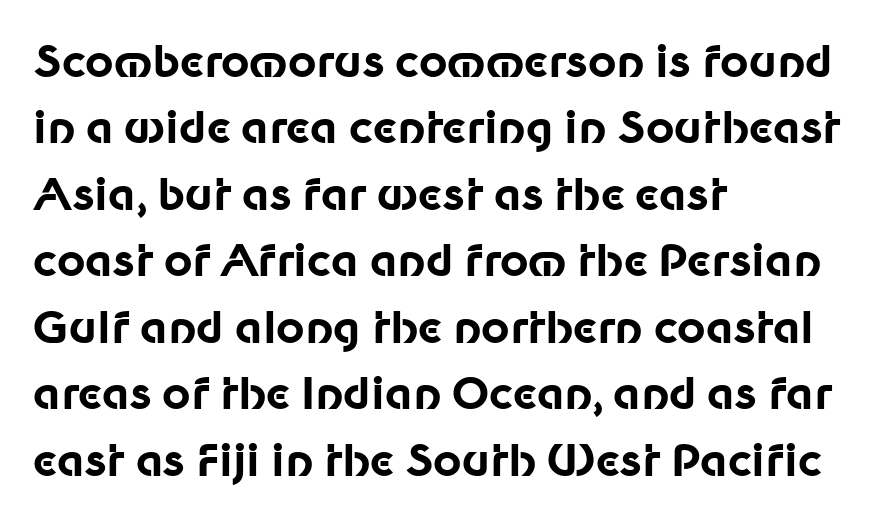
{"serif": "no", "italic": "no", "bold": "yes", "weight": "bold", "width": "normal", "stroke_contrast": "low", "x_height": "medium", "monospaced": "no", "underline": "no", "align": "left", "line_spacing": "normal", "line_spacing_ratio": 1.51, "letter_spacing": "normal", "letter_spacing_em": 0.0, "glyph_px": 44}
